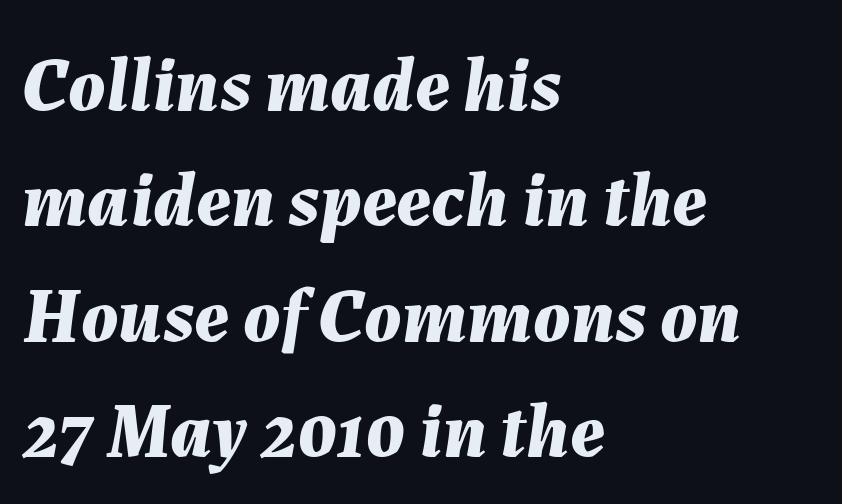
Q: Is the text bold? A: Yes.
Q: Is the text italic (slanted)? A: Yes, it leans right by about 7 degrees.
Q: Is the text underlined? A: No.
Q: How is the paragraph aligned? A: Left-aligned.
Q: Is the spacing between letters normal or unusually wide? A: Normal.
Q: Is the spacing between lines tight, normal or loose? A: Normal.
Q: Width (condensed, normal, or wide)? A: Normal.
Q: Stroke contrast? A: Medium.
Q: x-height? A: Medium.
Q: Monospaced? A: No.
